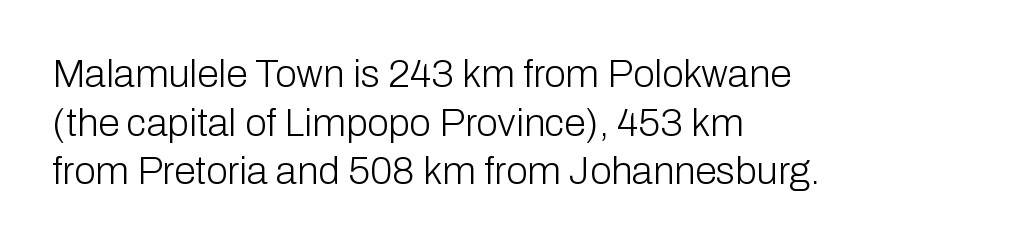
{"serif": "no", "italic": "no", "bold": "no", "weight": "light", "width": "normal", "stroke_contrast": "low", "x_height": "medium", "monospaced": "no", "underline": "no", "align": "left", "line_spacing": "normal", "line_spacing_ratio": 1.25, "letter_spacing": "normal", "letter_spacing_em": 0.0, "glyph_px": 39}
